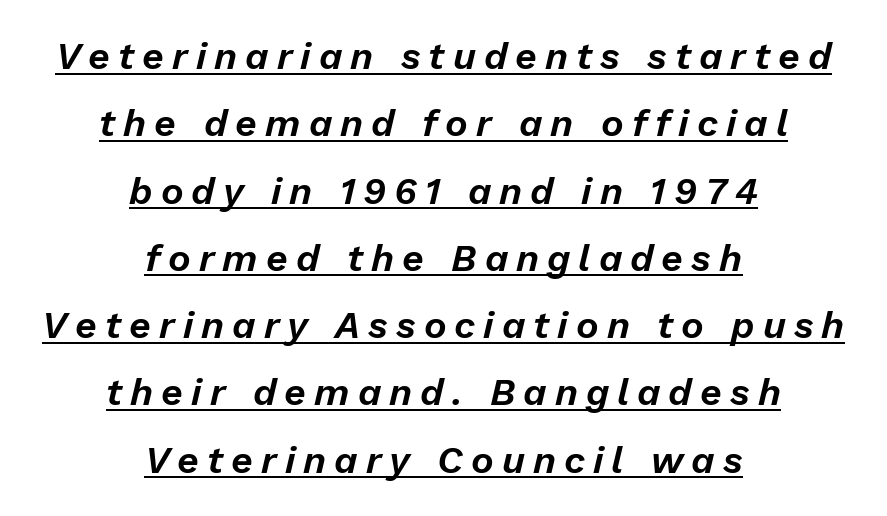
Reading down the block, each line starts at a different indent, mirrored at its end. A typographer would call this underscored text. Is this a fixed-width face? No — the glyphs have proportional, varying widths. Students, note that the glyphs here are deliberately spaced far apart. The lettering tilts uniformly, giving the passage an italic look.
